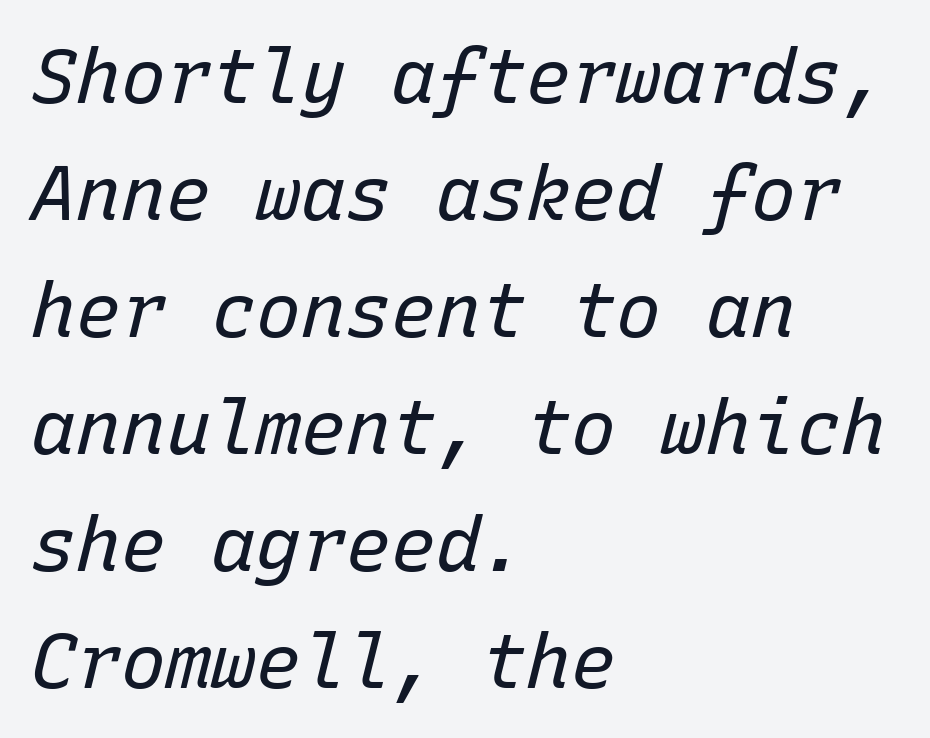
Q: Is the text bold? A: No.
Q: Is the text italic (slanted)? A: Yes, it leans right by about 15 degrees.
Q: Is the text underlined? A: No.
Q: How is the paragraph aligned? A: Left-aligned.
Q: Is the spacing between letters normal or unusually wide? A: Normal.
Q: Is the spacing between lines tight, normal or loose? A: Normal.
Q: Width (condensed, normal, or wide)? A: Normal.
Q: Stroke contrast? A: Low.
Q: x-height? A: Medium.
Q: Monospaced? A: Yes.
